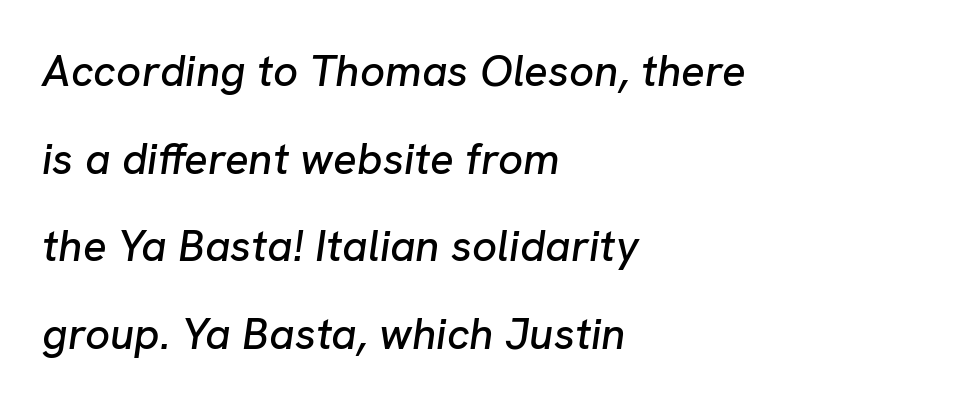
The image shows 44 px text type, italic (leaning right); set left-aligned, loose line spacing (1.99x), normal letter spacing, not underlined; low stroke contrast and a medium x-height.
